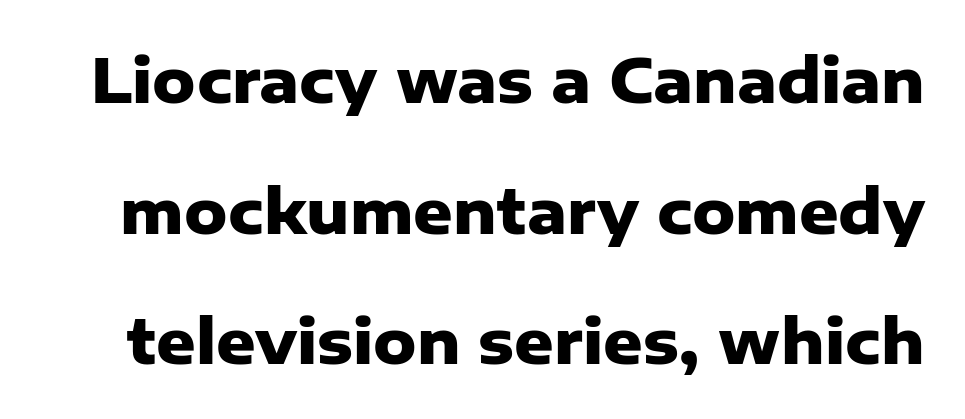
The image shows 61 px heavy sans-serif type, upright; set loose line spacing (2.14x), normal letter spacing, not underlined; low stroke contrast and a medium x-height.
